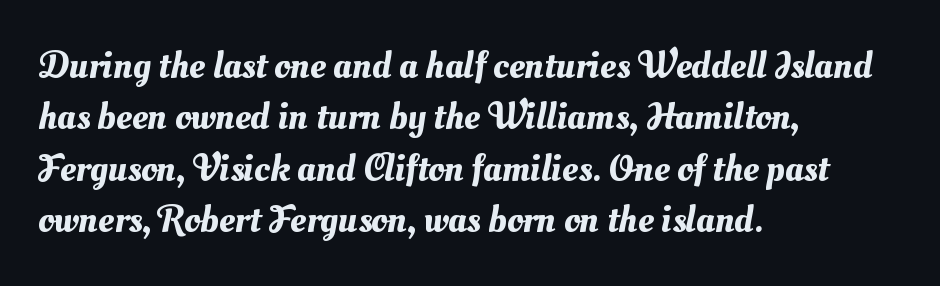
The image shows 39 px text type; set left-aligned, normal line spacing (1.32x), normal letter spacing, not underlined; medium stroke contrast and a small x-height.
